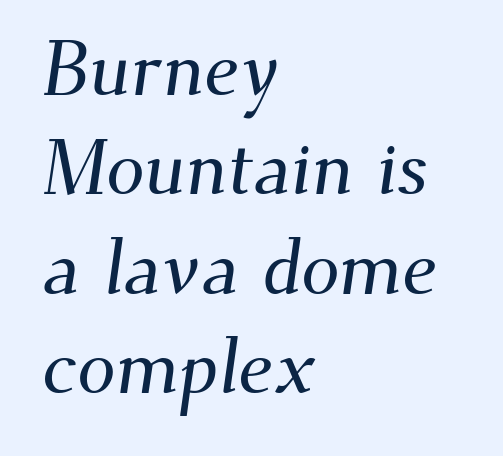
Q: Is the typeface a serif or a sans-serif typeface? A: Serif.
Q: Is the text underlined? A: No.
Q: How is the paragraph aligned? A: Left-aligned.
Q: Is the spacing between letters normal or unusually wide? A: Normal.
Q: Is the spacing between lines tight, normal or loose? A: Normal.
Q: Width (condensed, normal, or wide)? A: Normal.
Q: Stroke contrast? A: Medium.
Q: x-height? A: Small.
Q: Monospaced? A: No.
